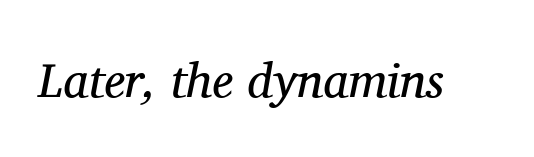
Slant detected: the letters are inclined. The strokes are not fattened; the text isn't bold. What stands out about the letter spacing? Nothing — it is the standard amount. The space directly below the letters is spotless. Varying glyph widths throughout — classic text-font behaviour. In terms of letterform style, serifs are clearly present.
